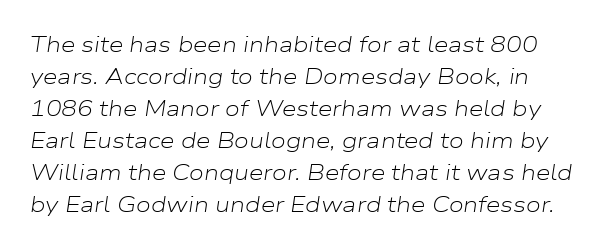
Q: Is the text bold? A: No.
Q: Is the text italic (slanted)? A: Yes, it leans right by about 9 degrees.
Q: Is the text underlined? A: No.
Q: Is the spacing between letters normal or unusually wide? A: Normal.
Q: Is the spacing between lines tight, normal or loose? A: Normal.
